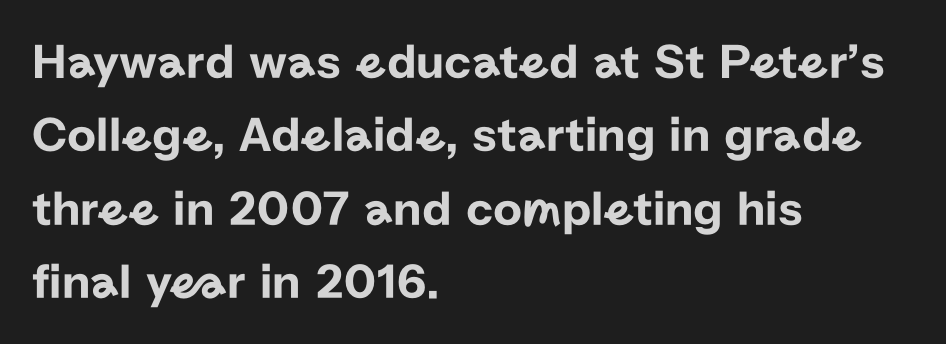
The image shows 50 px sans-serif type, upright; set left-aligned, normal line spacing (1.47x), normal letter spacing, not underlined; low stroke contrast and a medium x-height.
